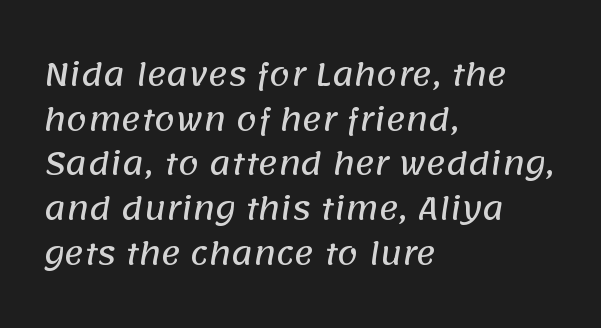
Q: Is the typeface a serif or a sans-serif typeface? A: Sans-serif.
Q: Is the text underlined? A: No.
Q: How is the paragraph aligned? A: Left-aligned.
Q: Is the spacing between letters normal or unusually wide? A: Normal.
Q: Is the spacing between lines tight, normal or loose? A: Normal.
Q: Width (condensed, normal, or wide)? A: Normal.
Q: Stroke contrast? A: Low.
Q: x-height? A: Large.
Q: Monospaced? A: No.
